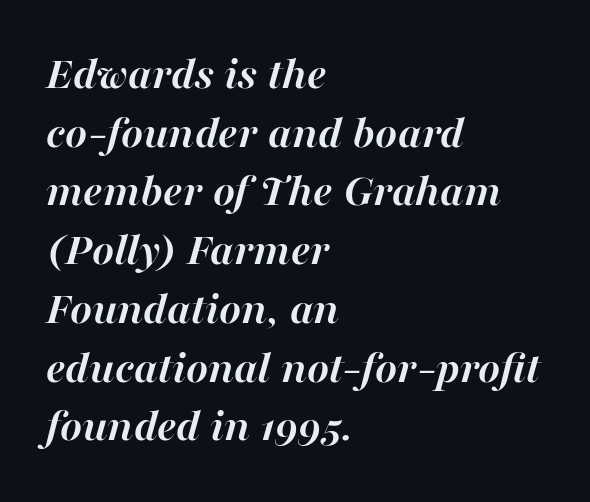
Q: Is the text bold? A: Yes.
Q: Is the text italic (slanted)? A: Yes, it leans right by about 16 degrees.
Q: Is the text underlined? A: No.
Q: How is the paragraph aligned? A: Left-aligned.
Q: Is the spacing between letters normal or unusually wide? A: Normal.
Q: Is the spacing between lines tight, normal or loose? A: Normal.
Q: Width (condensed, normal, or wide)? A: Normal.
Q: Stroke contrast? A: High.
Q: x-height? A: Medium.
Q: Monospaced? A: No.
